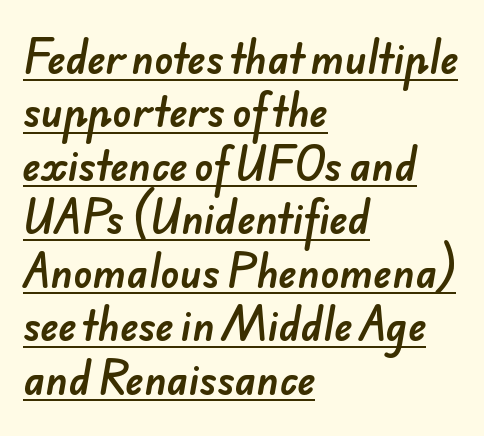
The image shows 39 px sans-serif type; set left-aligned, normal line spacing (1.37x), normal letter spacing, underlined; low stroke contrast and a small x-height.
